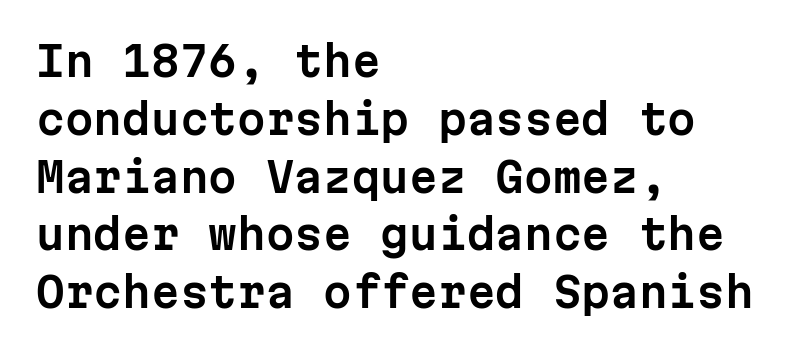
Q: Is the text italic (slanted)? A: No, it is upright.
Q: Is the typeface a serif or a sans-serif typeface? A: Sans-serif.
Q: Is the text underlined? A: No.
Q: How is the paragraph aligned? A: Left-aligned.
Q: Is the spacing between letters normal or unusually wide? A: Normal.
Q: Is the spacing between lines tight, normal or loose? A: Normal.
Q: Width (condensed, normal, or wide)? A: Normal.
Q: Stroke contrast? A: Low.
Q: x-height? A: Medium.
Q: Monospaced? A: Yes.
